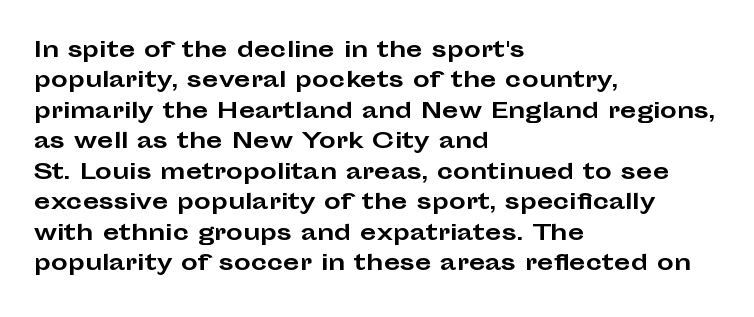
The image shows 21 px bold type, upright; set left-aligned, normal line spacing (1.45x), normal letter spacing, not underlined.
